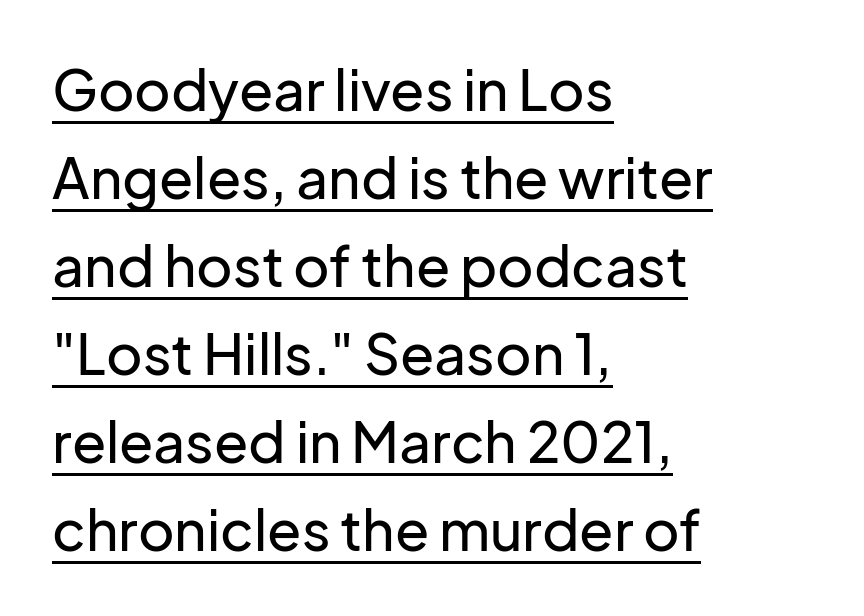
Q: Is the text italic (slanted)? A: No, it is upright.
Q: Is the typeface a serif or a sans-serif typeface? A: Sans-serif.
Q: Is the text underlined? A: Yes.
Q: How is the paragraph aligned? A: Left-aligned.
Q: Is the spacing between letters normal or unusually wide? A: Normal.
Q: Is the spacing between lines tight, normal or loose? A: Normal.
Q: Width (condensed, normal, or wide)? A: Normal.
Q: Stroke contrast? A: Low.
Q: x-height? A: Medium.
Q: Monospaced? A: No.
